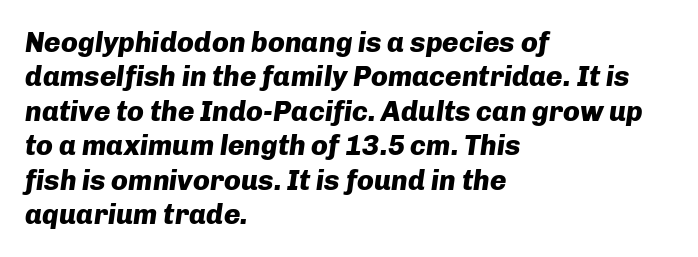
Q: Is the text bold? A: Yes.
Q: Is the text italic (slanted)? A: Yes, it leans right by about 8 degrees.
Q: Is the text underlined? A: No.
Q: How is the paragraph aligned? A: Left-aligned.
Q: Is the spacing between letters normal or unusually wide? A: Normal.
Q: Width (condensed, normal, or wide)? A: Normal.
Q: Stroke contrast? A: Low.
Q: x-height? A: Medium.
Q: Monospaced? A: No.
